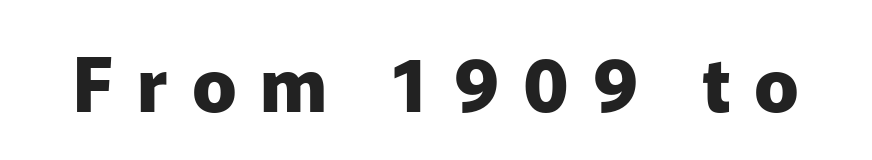
Q: Is the text bold? A: Yes.
Q: Is the text italic (slanted)? A: No, it is upright.
Q: Is the typeface a serif or a sans-serif typeface? A: Sans-serif.
Q: Is the text underlined? A: No.
Q: Is the spacing between letters normal or unusually wide? A: Unusually wide.
Q: Width (condensed, normal, or wide)? A: Normal.
Q: Stroke contrast? A: Low.
Q: x-height? A: Medium.
Q: Monospaced? A: No.
